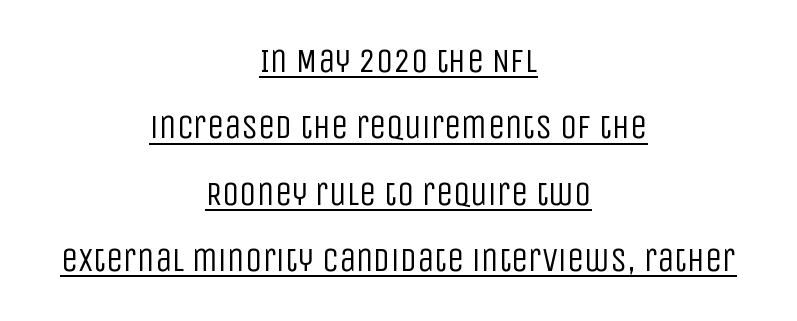
Character widths vary here, with narrow letters taking less room than wide ones. In terms of letterspacing, this is plain default setting. A student would call this center alignment; a typographer would say set centered. The weight tops out at a normal text grade. The glyphs are accompanied by a horizontal stroke just below them.
